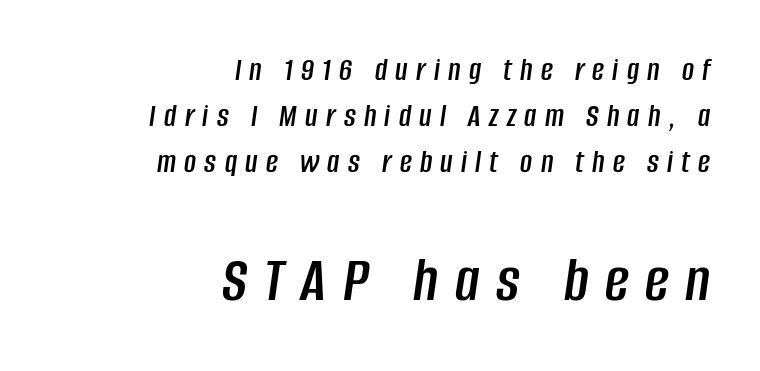
{"italic": "yes", "lean": "right", "slant_degrees": 8, "width": "condensed", "stroke_contrast": "low", "x_height": "large", "monospaced": "no", "underline": "no", "align": "right", "line_spacing": "normal", "line_spacing_ratio": 1.39, "letter_spacing": "wide", "letter_spacing_em": 0.25, "larger_block": "second", "size_ratio": 2.0, "glyph_px": 66}
